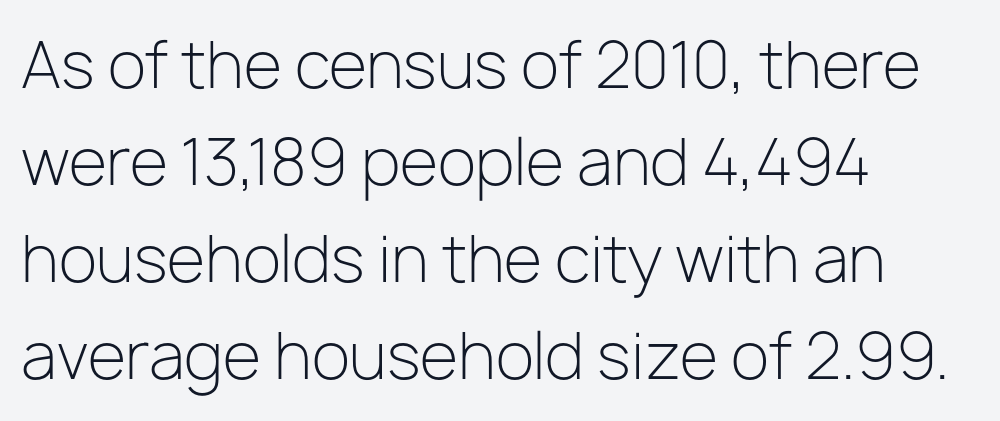
Q: Is the text bold? A: No.
Q: Is the text italic (slanted)? A: No, it is upright.
Q: Is the typeface a serif or a sans-serif typeface? A: Sans-serif.
Q: Is the text underlined? A: No.
Q: How is the paragraph aligned? A: Left-aligned.
Q: Is the spacing between letters normal or unusually wide? A: Normal.
Q: Is the spacing between lines tight, normal or loose? A: Normal.
Q: Width (condensed, normal, or wide)? A: Normal.
Q: Stroke contrast? A: Low.
Q: x-height? A: Medium.
Q: Monospaced? A: No.
